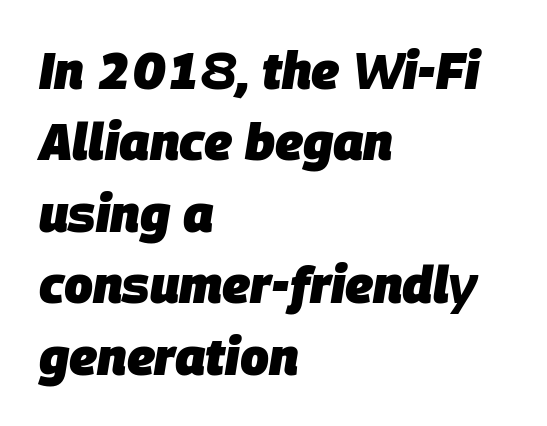
Type without underlining. Compared with a centered layout, this one pins lines to the left instead. Does the weight exceed regular? Yes, all the way to bold. Looking at the ascenders, they clearly lean.
